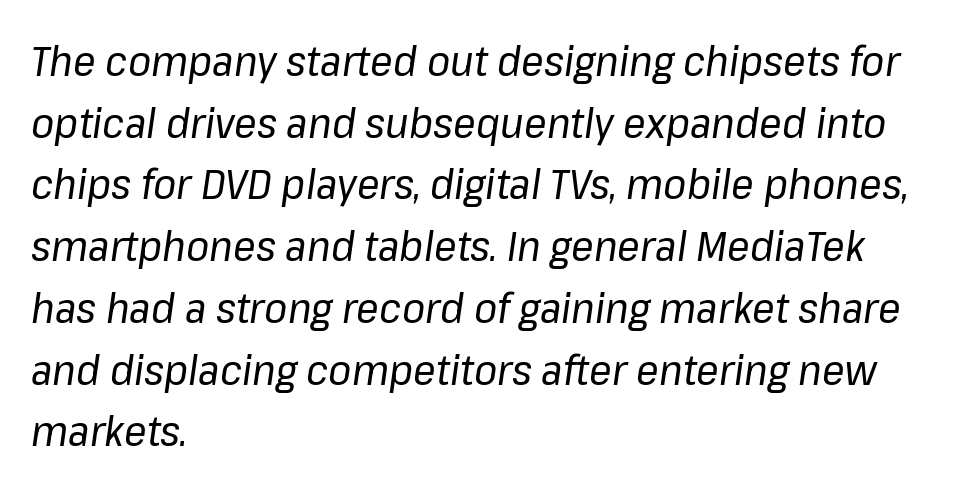
{"italic": "yes", "lean": "right", "slant_degrees": 8, "bold": "no", "weight": "regular", "width": "normal", "stroke_contrast": "low", "x_height": "medium", "monospaced": "no", "underline": "no", "align": "left", "line_spacing": "normal", "line_spacing_ratio": 1.47, "letter_spacing": "normal", "letter_spacing_em": 0.0, "glyph_px": 42}
